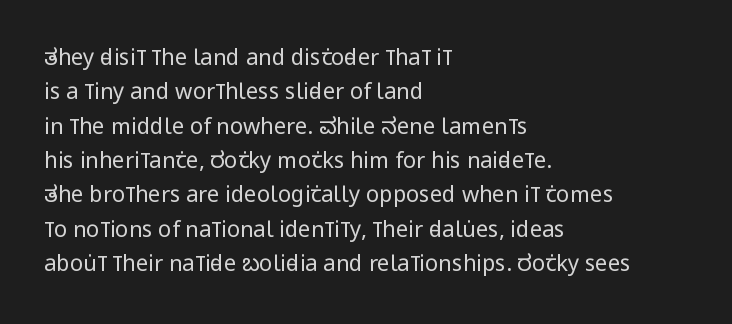
{"italic": "no", "bold": "no", "underline": "no", "align": "left", "line_spacing": "normal", "line_spacing_ratio": 1.56, "letter_spacing": "normal", "letter_spacing_em": 0.0, "glyph_px": 22}
